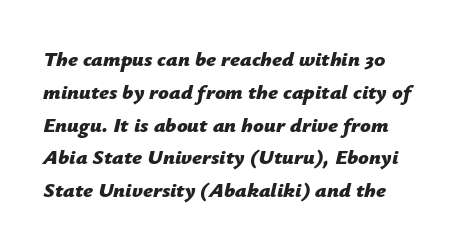
Type without underlining. Left-aligned paragraph, ragged on the right. Is the type slanted? Yes — the strokes lean at a clear angle. Caption: standard tracking, unaltered.
